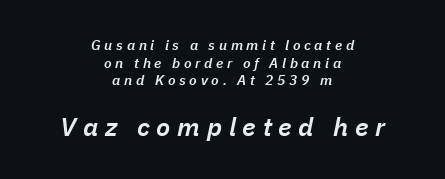
Q: Is the text bold? A: Semi-bold.
Q: Is the text italic (slanted)? A: Yes, it leans right by about 11 degrees.
Q: Is the text underlined? A: No.
Q: How is the paragraph aligned? A: Centered.
Q: Is the spacing between letters normal or unusually wide? A: Unusually wide.
Q: Is the spacing between lines tight, normal or loose? A: Normal.
Q: Which block of text is set in a larger size, the first (top) or the second (bottom)? A: The second (bottom) one.
